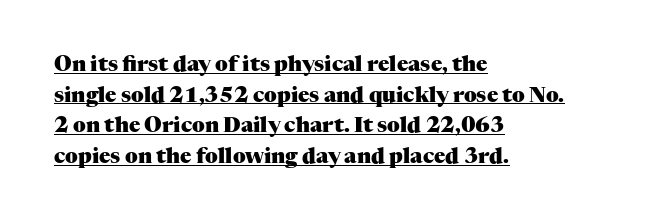
{"italic": "no", "bold": "yes", "underline": "yes", "align": "left", "line_spacing": "normal", "line_spacing_ratio": 1.46, "letter_spacing": "normal", "letter_spacing_em": 0.0, "glyph_px": 21}
